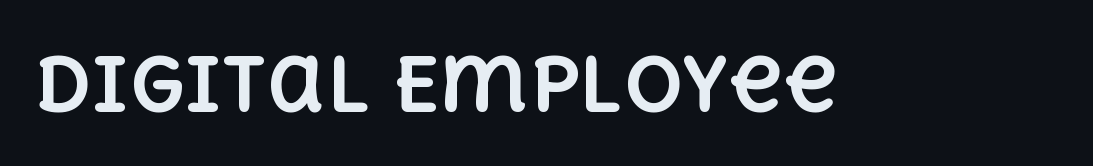
Q: Is the text bold? A: Yes.
Q: Is the text italic (slanted)? A: No, it is upright.
Q: Is the text underlined? A: No.
Q: Is the spacing between letters normal or unusually wide? A: Normal.
Q: Width (condensed, normal, or wide)? A: Normal.
Q: x-height? A: Large.
Q: Monospaced? A: No.
